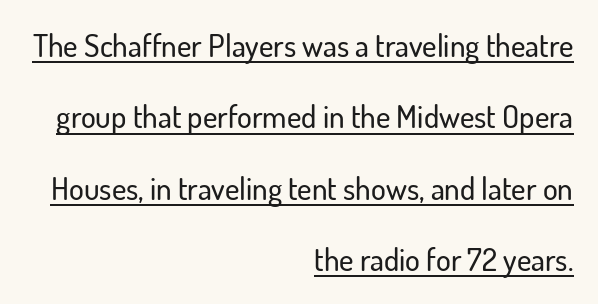
Q: Is the text italic (slanted)? A: No, it is upright.
Q: Is the typeface a serif or a sans-serif typeface? A: Sans-serif.
Q: Is the text underlined? A: Yes.
Q: How is the paragraph aligned? A: Right-aligned.
Q: Is the spacing between letters normal or unusually wide? A: Normal.
Q: Is the spacing between lines tight, normal or loose? A: Loose.
Q: Width (condensed, normal, or wide)? A: Normal.
Q: Stroke contrast? A: Low.
Q: x-height? A: Small.
Q: Monospaced? A: No.
